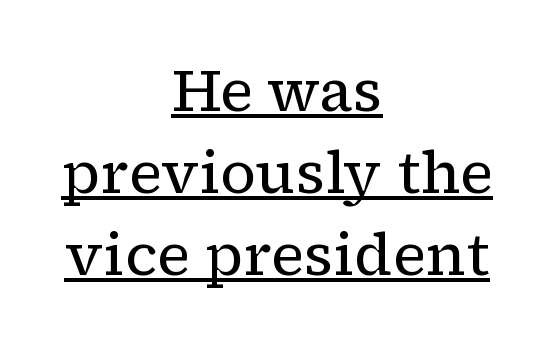
The image shows 59 px regular-weight serif type, upright; set centered, normal line spacing (1.39x), normal letter spacing, underlined; low stroke contrast and a medium x-height.
